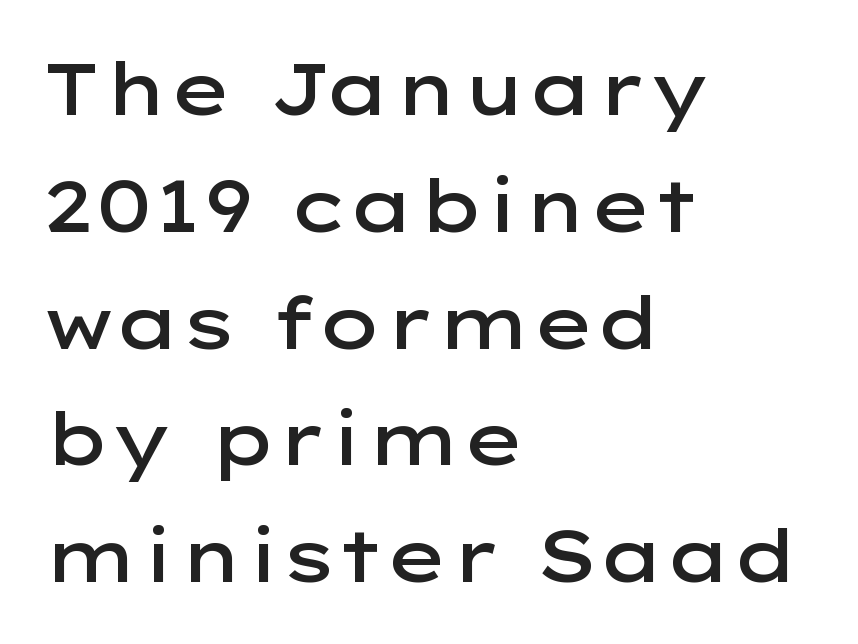
Q: Is the text bold? A: Semi-bold.
Q: Is the text italic (slanted)? A: No, it is upright.
Q: Is the typeface a serif or a sans-serif typeface? A: Sans-serif.
Q: Is the text underlined? A: No.
Q: How is the paragraph aligned? A: Left-aligned.
Q: Is the spacing between letters normal or unusually wide? A: Normal.
Q: Is the spacing between lines tight, normal or loose? A: Normal.
Q: Width (condensed, normal, or wide)? A: Wide.
Q: Stroke contrast? A: Low.
Q: x-height? A: Medium.
Q: Monospaced? A: No.
